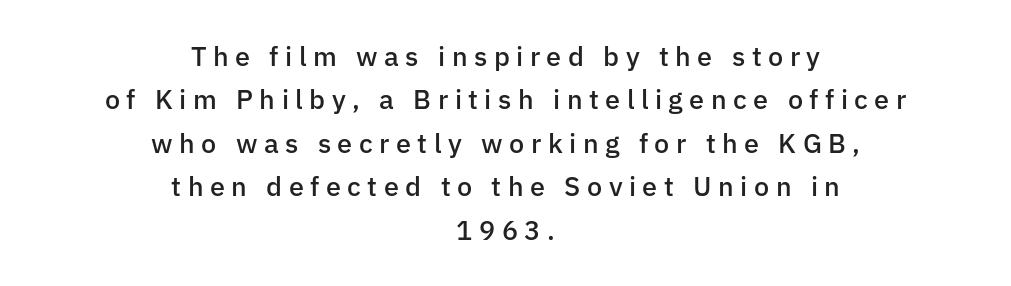
Q: Is the text bold? A: Semi-bold.
Q: Is the text italic (slanted)? A: No, it is upright.
Q: Is the text underlined? A: No.
Q: How is the paragraph aligned? A: Centered.
Q: Is the spacing between letters normal or unusually wide? A: Unusually wide.
Q: Is the spacing between lines tight, normal or loose? A: Normal.
